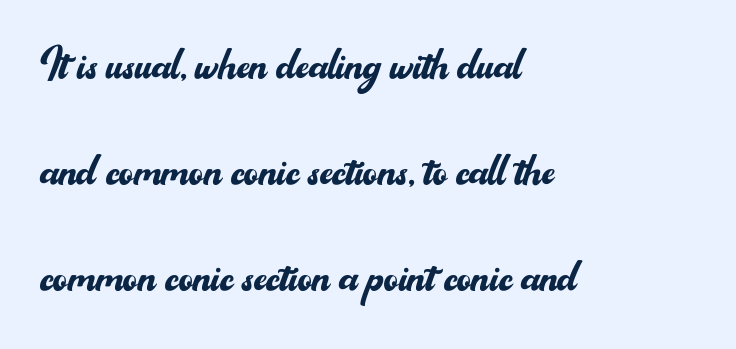
Vertically, the passage feels expansive, rows floating well apart. The letterforms sit shoulder to shoulder at normal distance. A student would call this left alignment; a typographer would say flush left, rag right. Unlike a traditional serif, this face leaves its strokes unadorned. This rendering features lettering with no underline.
